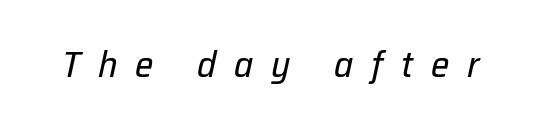
{"italic": "yes", "lean": "right", "slant_degrees": 12, "bold": "no", "weight": "regular", "width": "normal", "stroke_contrast": "low", "x_height": "medium", "monospaced": "no", "underline": "no", "letter_spacing": "wide", "letter_spacing_em": 0.48, "glyph_px": 37}
